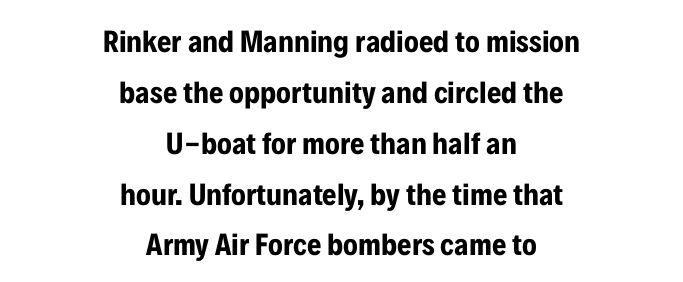
{"serif": "no", "italic": "no", "bold": "yes", "weight": "bold", "width": "condensed", "stroke_contrast": "low", "x_height": "medium", "monospaced": "no", "underline": "no", "align": "center", "line_spacing": "normal", "line_spacing_ratio": 1.64, "letter_spacing": "normal", "letter_spacing_em": 0.0, "glyph_px": 31}
